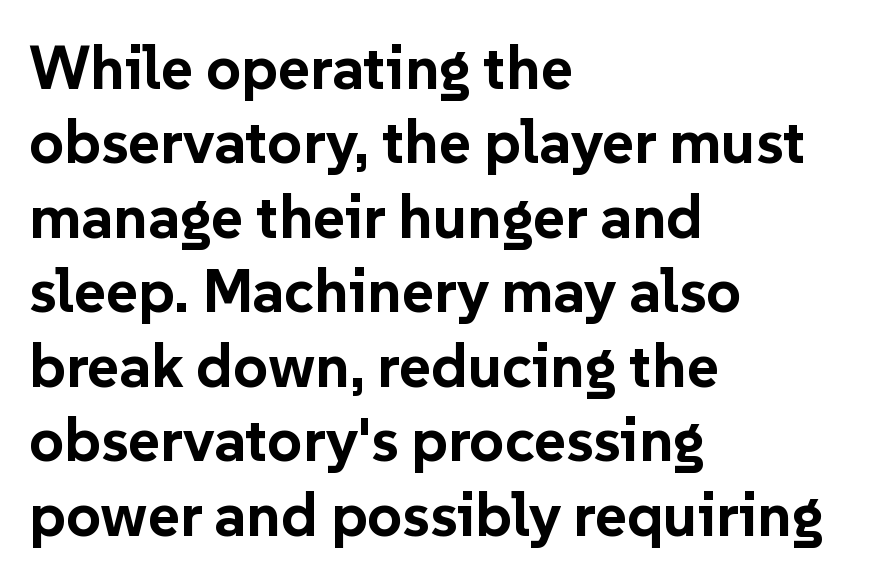
Q: Is the text bold? A: Yes.
Q: Is the text italic (slanted)? A: No, it is upright.
Q: Is the typeface a serif or a sans-serif typeface? A: Sans-serif.
Q: Is the text underlined? A: No.
Q: How is the paragraph aligned? A: Left-aligned.
Q: Is the spacing between letters normal or unusually wide? A: Normal.
Q: Width (condensed, normal, or wide)? A: Normal.
Q: Stroke contrast? A: Low.
Q: x-height? A: Medium.
Q: Monospaced? A: No.
